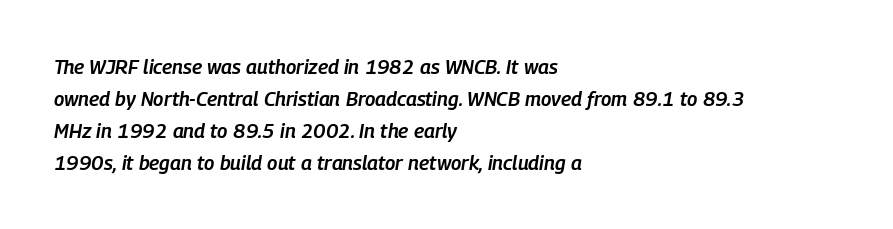
The image shows 20 px text type, italic (leaning right); set left-aligned, normal line spacing (1.6x), normal letter spacing, not underlined.
